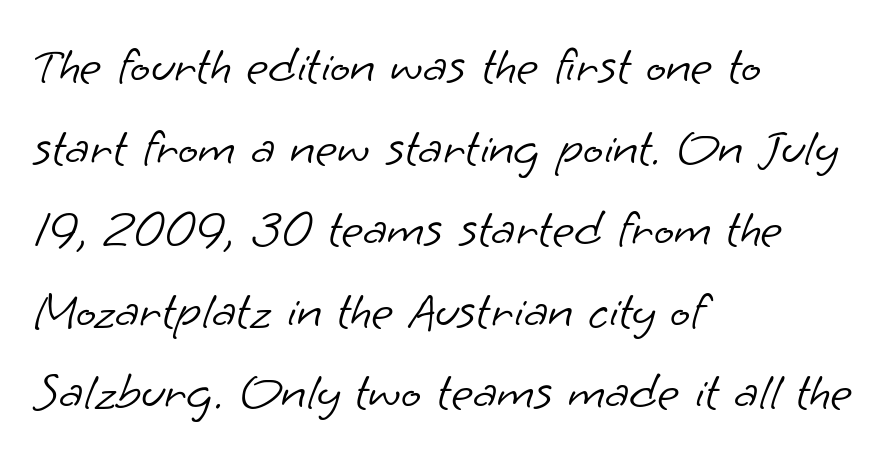
{"serif": "no", "bold": "no", "weight": "light", "width": "normal", "stroke_contrast": "low", "x_height": "small", "monospaced": "no", "underline": "no", "align": "left", "line_spacing": "normal", "line_spacing_ratio": 1.54, "letter_spacing": "normal", "letter_spacing_em": 0.0, "glyph_px": 53}
